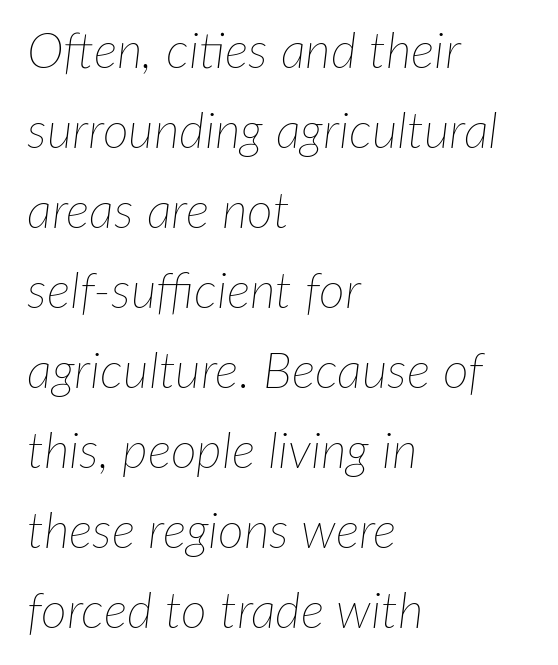
{"italic": "yes", "lean": "right", "slant_degrees": 7, "bold": "no", "weight": "thin", "width": "normal", "stroke_contrast": "low", "x_height": "medium", "monospaced": "no", "underline": "no", "align": "left", "line_spacing": "normal", "line_spacing_ratio": 1.6, "letter_spacing": "normal", "letter_spacing_em": 0.0, "glyph_px": 50}
